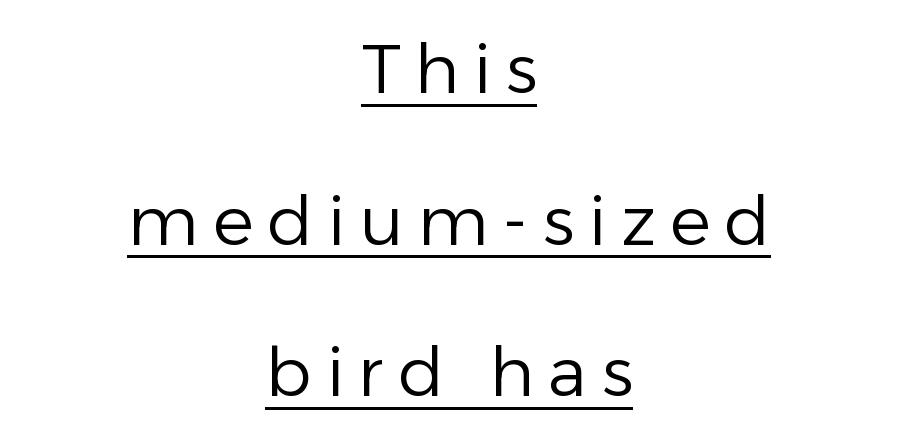
Q: Is the text bold? A: No.
Q: Is the text italic (slanted)? A: No, it is upright.
Q: Is the typeface a serif or a sans-serif typeface? A: Sans-serif.
Q: Is the text underlined? A: Yes.
Q: How is the paragraph aligned? A: Centered.
Q: Is the spacing between letters normal or unusually wide? A: Unusually wide.
Q: Is the spacing between lines tight, normal or loose? A: Loose.
Q: Width (condensed, normal, or wide)? A: Normal.
Q: Stroke contrast? A: Low.
Q: x-height? A: Medium.
Q: Monospaced? A: No.
